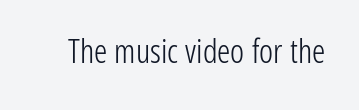
This is roman type, the default non-slanted kind. The zone under the glyphs is completely vacant. This sample has the flowing, uneven cadence of proportional lettering. The designer went with a sans here, leaving each stem footless. Each stroke keeps to a modest, everyday thickness or less.
